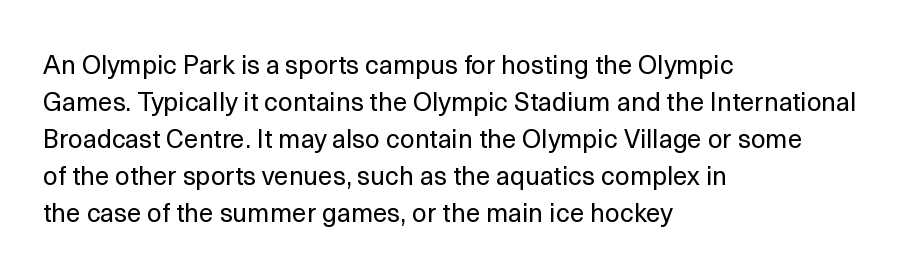
The image shows 26 px text type, upright; set left-aligned, normal line spacing (1.42x), normal letter spacing, not underlined.
